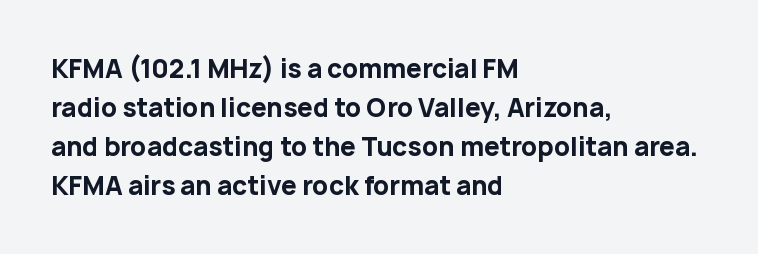
Q: Is the text bold? A: Yes.
Q: Is the text italic (slanted)? A: No, it is upright.
Q: Is the text underlined? A: No.
Q: How is the paragraph aligned? A: Left-aligned.
Q: Is the spacing between letters normal or unusually wide? A: Normal.
Q: Is the spacing between lines tight, normal or loose? A: Normal.
